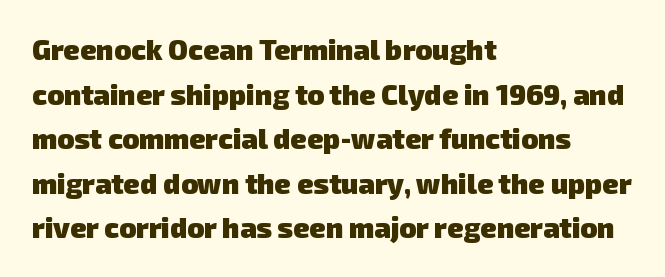
{"serif": "no", "bold": "yes", "weight": "heavy", "width": "normal", "stroke_contrast": "low", "x_height": "medium", "monospaced": "no", "underline": "no", "align": "left", "line_spacing": "normal", "line_spacing_ratio": 1.59, "letter_spacing": "normal", "letter_spacing_em": 0.0, "glyph_px": 28}
